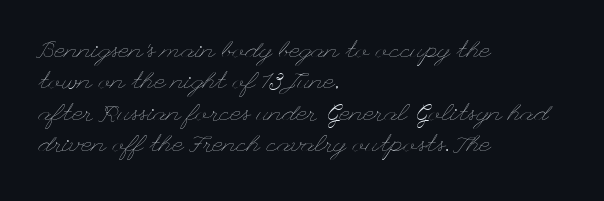
Q: Is the text bold? A: No.
Q: Is the text italic (slanted)? A: Yes.
Q: Is the text underlined? A: No.
Q: How is the paragraph aligned? A: Left-aligned.
Q: Is the spacing between letters normal or unusually wide? A: Normal.
Q: Is the spacing between lines tight, normal or loose? A: Normal.
